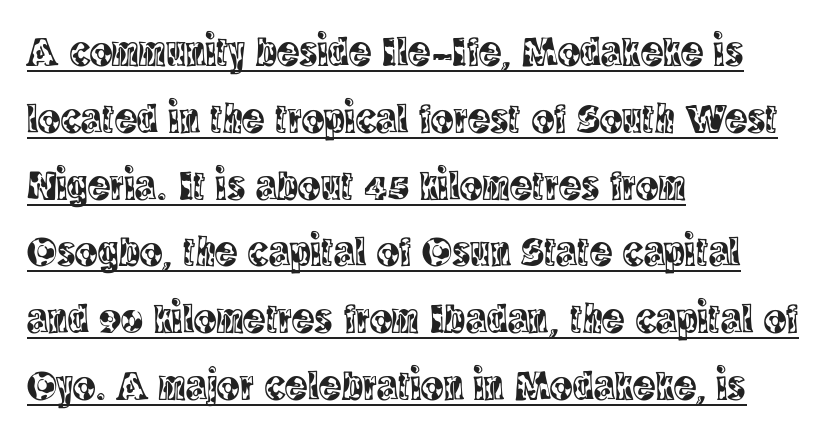
Letterform terminals end in serifs throughout the passage. The font's upright variant was chosen for this text. The passage is arranged the way most books set body copy — flush left. Leading: standard.
